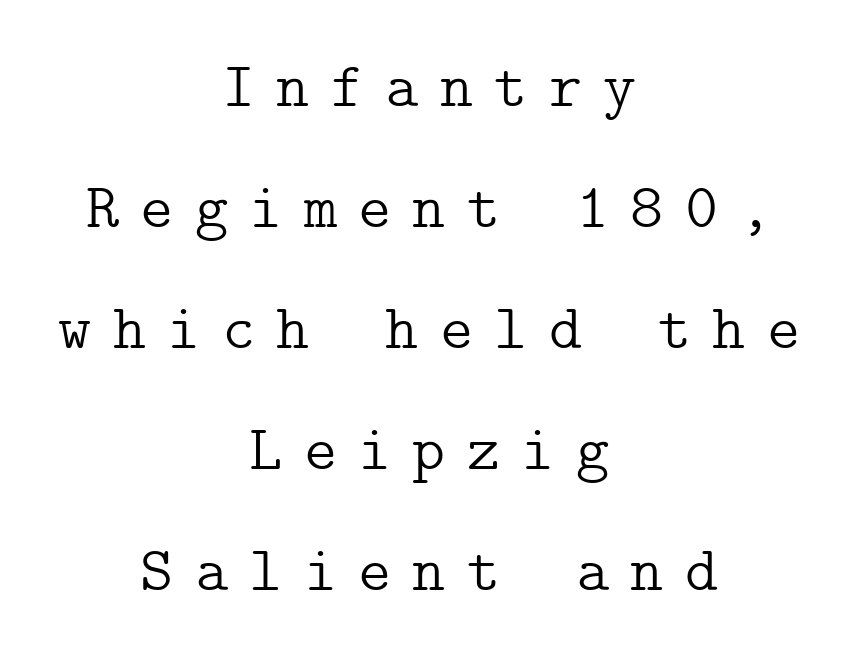
Descender tails drop into unmarked territory. The tracking reads as deliberately expanded to a designer's eye. This block would shrink considerably if given ordinary leading; it's expanded now. One-word summary of the alignment: center. Check where the strokes stop: tiny serifs finish them off. Upright lettering throughout.
